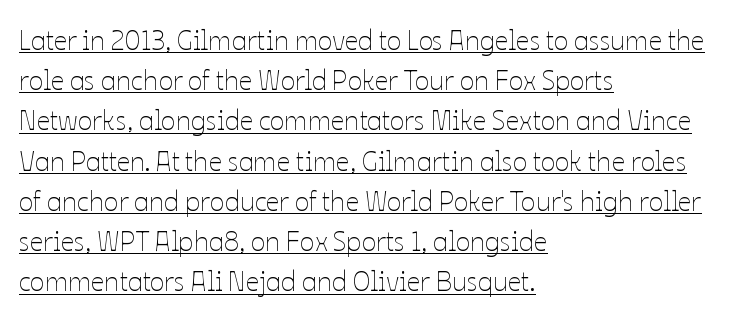
The image shows 27 px text type, upright; set left-aligned, normal line spacing (1.49x), normal letter spacing, underlined.
